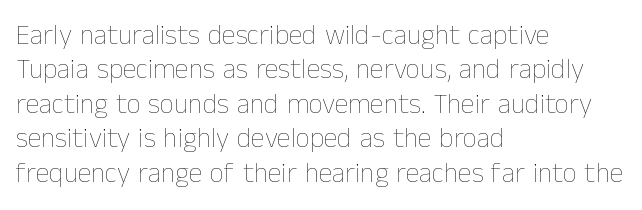
The image shows 28 px thin type, upright; set left-aligned, line spacing 1.23x, normal letter spacing, not underlined; low stroke contrast and a medium x-height.
